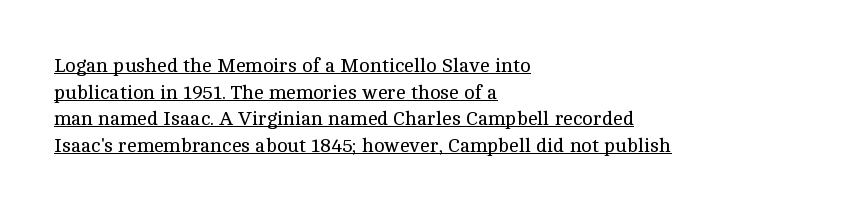
Q: Is the text bold? A: No.
Q: Is the text italic (slanted)? A: No, it is upright.
Q: Is the text underlined? A: Yes.
Q: How is the paragraph aligned? A: Left-aligned.
Q: Is the spacing between letters normal or unusually wide? A: Normal.
Q: Is the spacing between lines tight, normal or loose? A: Normal.
